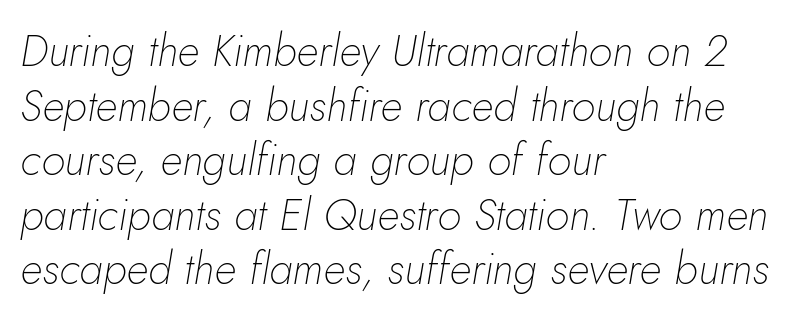
The image shows 44 px thin type, italic (leaning right); set left-aligned, line spacing 1.24x, normal letter spacing, not underlined; low stroke contrast and a small x-height.
